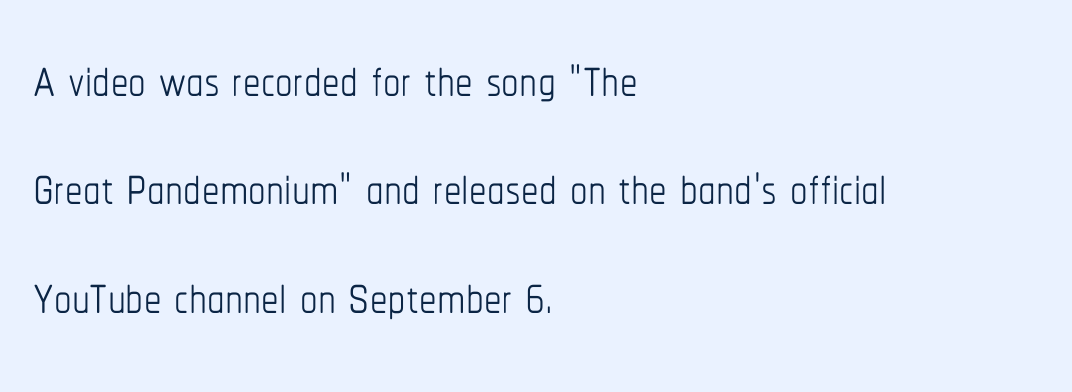
Q: Is the text bold? A: No.
Q: Is the text italic (slanted)? A: No, it is upright.
Q: Is the text underlined? A: No.
Q: How is the paragraph aligned? A: Left-aligned.
Q: Is the spacing between letters normal or unusually wide? A: Normal.
Q: Is the spacing between lines tight, normal or loose? A: Normal.
Q: Width (condensed, normal, or wide)? A: Condensed.
Q: Stroke contrast? A: Low.
Q: x-height? A: Medium.
Q: Monospaced? A: No.
